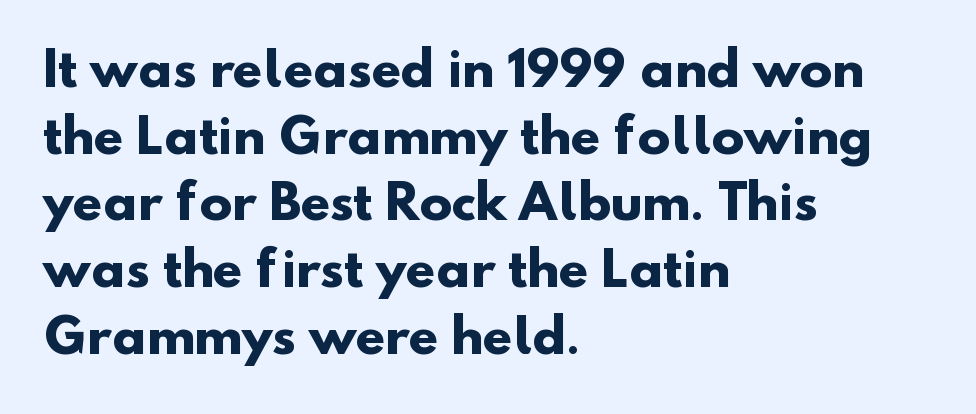
The image shows 48 px heavy sans-serif type; set left-aligned, normal line spacing (1.39x), normal letter spacing, not underlined; low stroke contrast and a small x-height.
